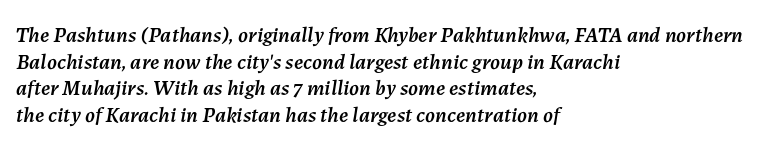
Does the copy run flush right? No — it runs flush left. This sample uses plain, unmodified letter spacing. Check the space under the baseline: it is left empty. Looking at the ascenders, they clearly lean.
